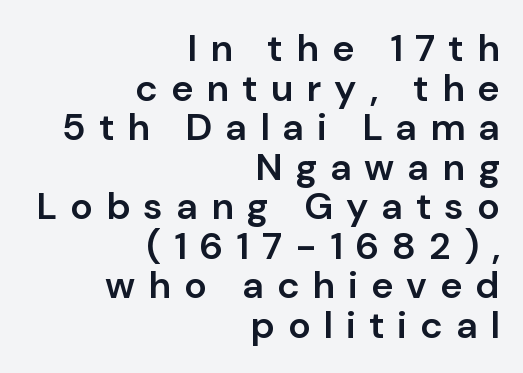
The image shows 38 px semibold sans-serif type, upright; set right-aligned, tight line spacing (1.04x), unusually wide letter spacing (+0.34 em), not underlined; low stroke contrast and a medium x-height.
